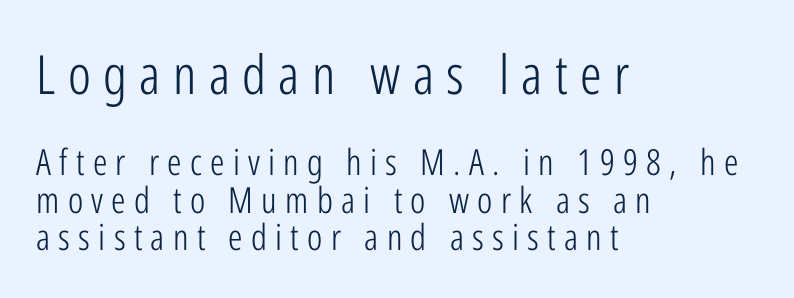
{"serif": "no", "italic": "no", "bold": "no", "weight": "light", "width": "condensed", "stroke_contrast": "low", "x_height": "medium", "monospaced": "no", "underline": "no", "align": "left", "line_spacing": "tight", "line_spacing_ratio": 1.05, "letter_spacing": "wide", "letter_spacing_em": 0.23, "larger_block": "first", "size_ratio": 1.5, "glyph_px": 54}
